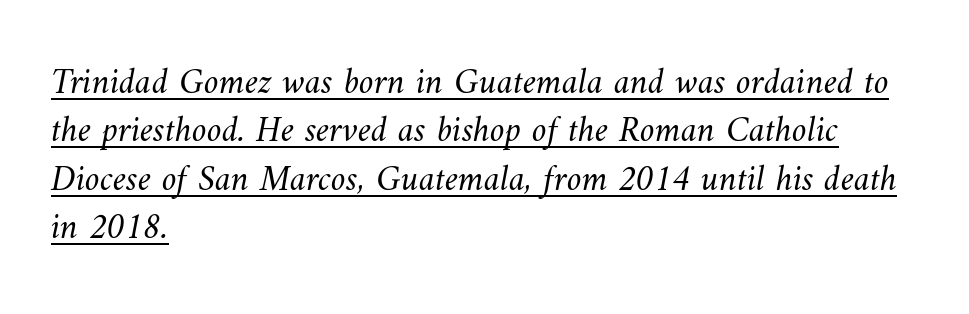
The image shows 37 px light type; set left-aligned, normal line spacing (1.31x), normal letter spacing, underlined; medium stroke contrast and a small x-height.
